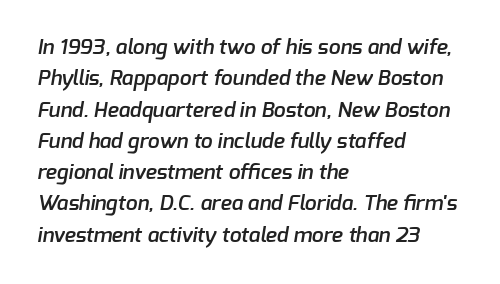
{"bold": "semi", "underline": "no", "align": "left", "line_spacing": "normal", "line_spacing_ratio": 1.49, "letter_spacing": "normal", "letter_spacing_em": 0.0, "glyph_px": 21}
